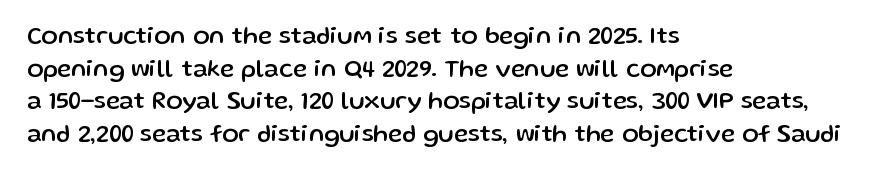
The image shows 24 px text type, upright; set left-aligned, normal line spacing (1.36x), normal letter spacing, not underlined.
